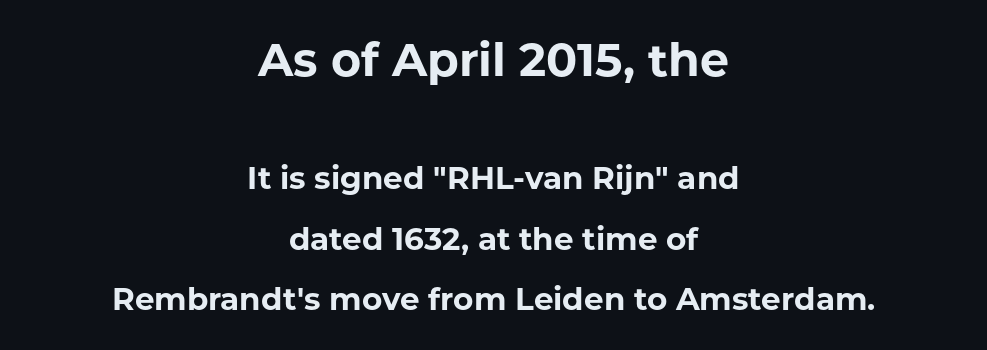
Bare-footed words on every line. Note the varied advance widths — an 'i' is clearly narrower than an 'm'. These lines stack symmetrically, like a column narrowing and widening about its center. Heavy, bold letterforms. Rows of type keep a wide berth in the vertical direction.
